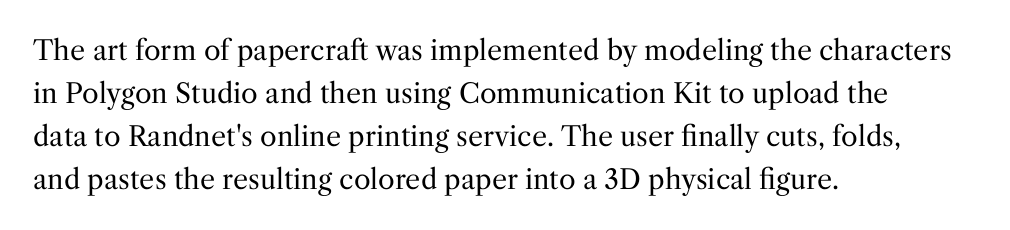
The image shows 27 px text type, upright; set left-aligned, normal line spacing (1.59x), normal letter spacing, not underlined.
